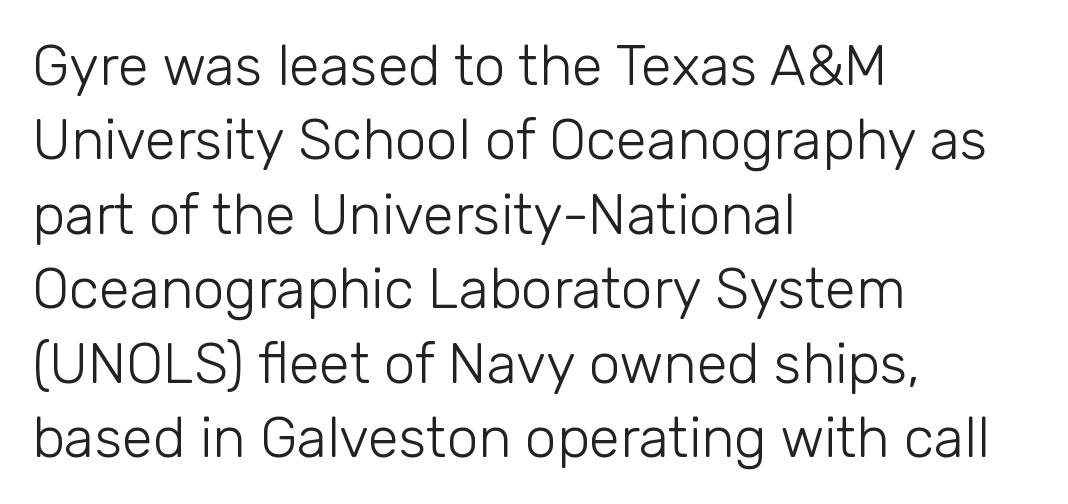
The image shows 56 px light sans-serif type, upright; set left-aligned, normal line spacing (1.33x), normal letter spacing, not underlined; low stroke contrast and a medium x-height.
